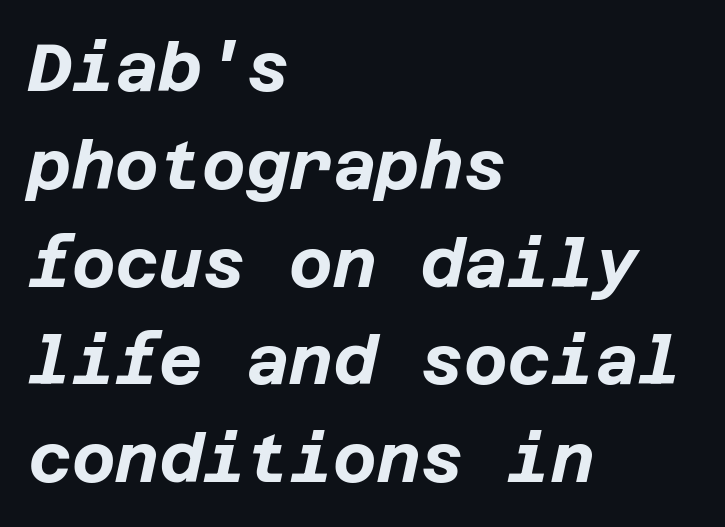
Q: Is the text bold? A: Yes.
Q: Is the text italic (slanted)? A: Yes, it leans right by about 12 degrees.
Q: Is the text underlined? A: No.
Q: How is the paragraph aligned? A: Left-aligned.
Q: Is the spacing between letters normal or unusually wide? A: Normal.
Q: Is the spacing between lines tight, normal or loose? A: Normal.
Q: Width (condensed, normal, or wide)? A: Normal.
Q: Stroke contrast? A: Low.
Q: x-height? A: Large.
